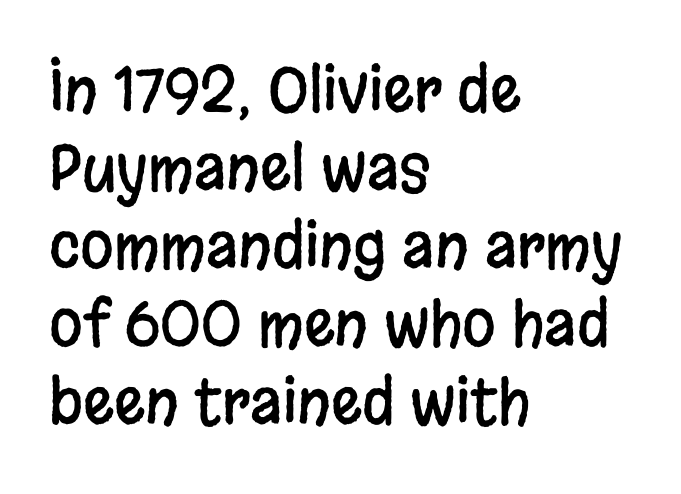
Q: Is the text italic (slanted)? A: No, it is upright.
Q: Is the typeface a serif or a sans-serif typeface? A: Sans-serif.
Q: Is the text underlined? A: No.
Q: How is the paragraph aligned? A: Left-aligned.
Q: Is the spacing between letters normal or unusually wide? A: Normal.
Q: Is the spacing between lines tight, normal or loose? A: Normal.
Q: Width (condensed, normal, or wide)? A: Condensed.
Q: Stroke contrast? A: Low.
Q: x-height? A: Large.
Q: Monospaced? A: No.
